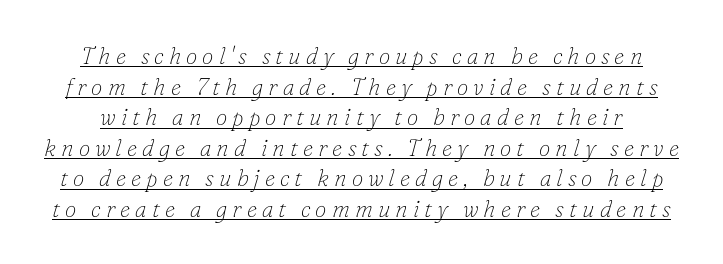
Q: Is the text bold? A: No.
Q: Is the text italic (slanted)? A: Yes, it leans right by about 16 degrees.
Q: Is the text underlined? A: Yes.
Q: Is the spacing between letters normal or unusually wide? A: Unusually wide.
Q: Is the spacing between lines tight, normal or loose? A: Normal.
